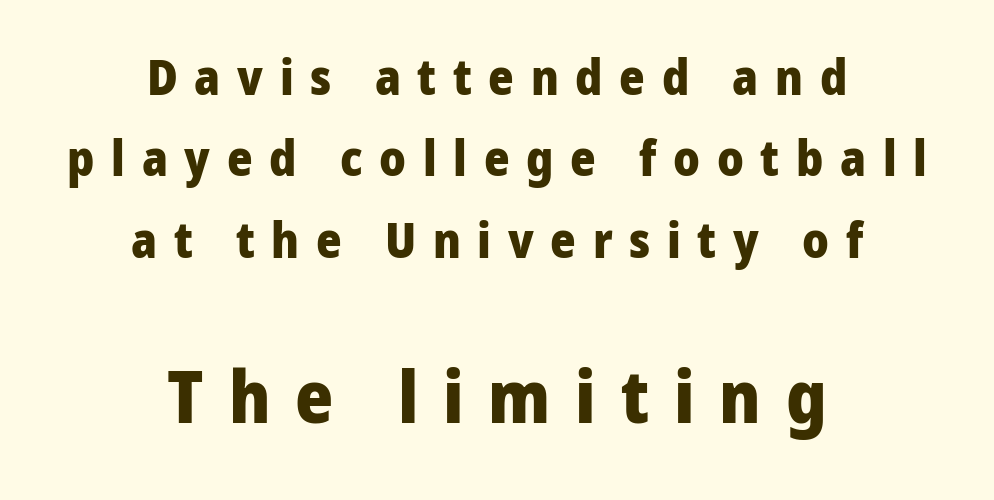
{"serif": "no", "italic": "no", "bold": "yes", "weight": "heavy", "width": "normal", "stroke_contrast": "low", "x_height": "medium", "monospaced": "no", "underline": "no", "align": "center", "line_spacing": "normal", "line_spacing_ratio": 1.66, "letter_spacing": "wide", "letter_spacing_em": 0.34, "larger_block": "second", "size_ratio": 1.49, "glyph_px": 73}
